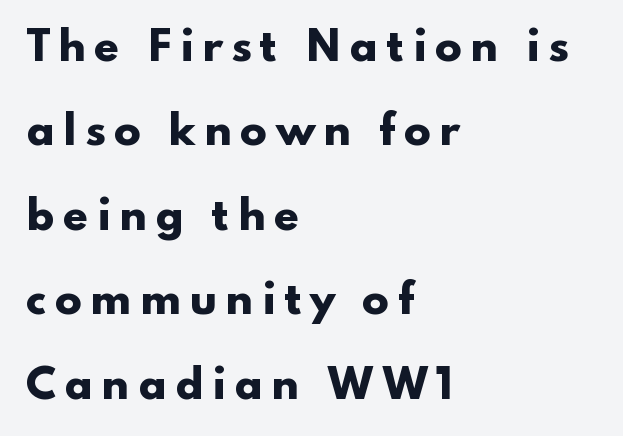
The image shows 40 px heavy, wide sans-serif type, upright; set left-aligned, loose line spacing (2.11x), unusually wide letter spacing (+0.2 em), not underlined; low stroke contrast and a small x-height.
